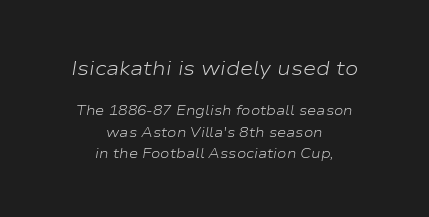
Between one letter and the next there's only the usual sliver of space. The rendering shrinks the type as you move from the upper chunk to the lower. Vertical spacing — default. It's the slanting kind of type.
